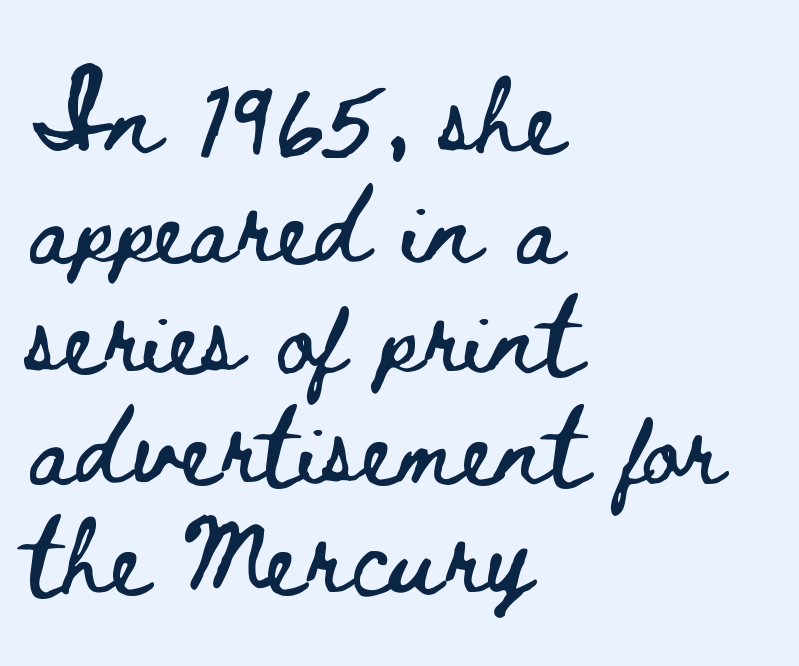
Q: Is the text underlined? A: No.
Q: How is the paragraph aligned? A: Left-aligned.
Q: Is the spacing between letters normal or unusually wide? A: Normal.
Q: Is the spacing between lines tight, normal or loose? A: Normal.
Q: Width (condensed, normal, or wide)? A: Wide.
Q: Stroke contrast? A: Low.
Q: x-height? A: Small.
Q: Monospaced? A: No.
